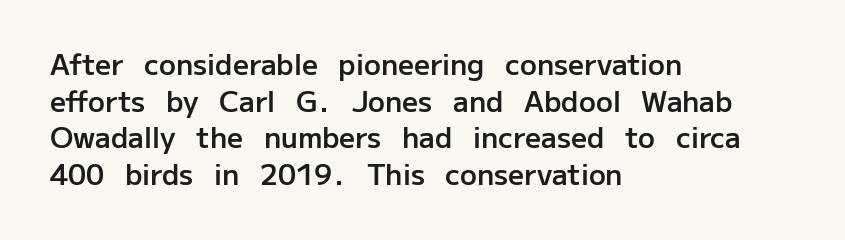
{"serif": "no", "italic": "no", "bold": "semi", "weight": "semibold", "width": "normal", "stroke_contrast": "low", "x_height": "medium", "monospaced": "no", "underline": "no", "align": "left", "line_spacing": "normal", "line_spacing_ratio": 1.31, "letter_spacing": "normal", "letter_spacing_em": 0.0, "glyph_px": 28}
